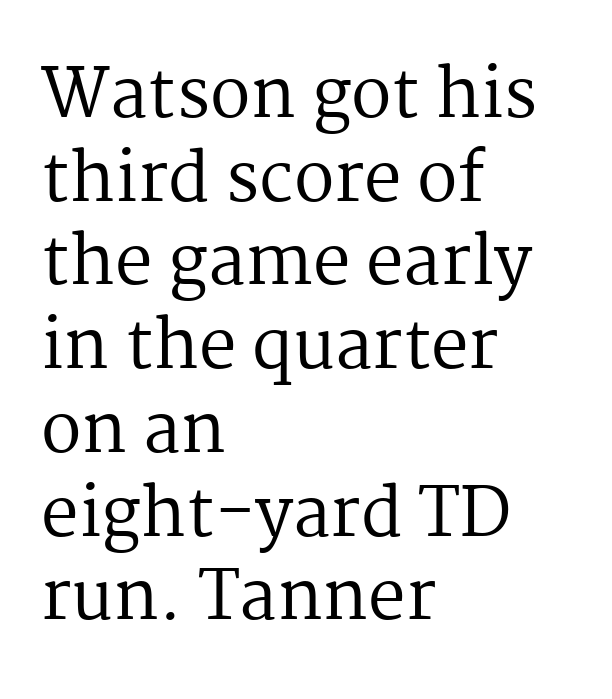
Q: Is the text bold? A: No.
Q: Is the text italic (slanted)? A: No, it is upright.
Q: Is the typeface a serif or a sans-serif typeface? A: Serif.
Q: Is the text underlined? A: No.
Q: How is the paragraph aligned? A: Left-aligned.
Q: Is the spacing between letters normal or unusually wide? A: Normal.
Q: Is the spacing between lines tight, normal or loose? A: Normal.
Q: Width (condensed, normal, or wide)? A: Normal.
Q: Stroke contrast? A: Medium.
Q: x-height? A: Medium.
Q: Monospaced? A: No.
